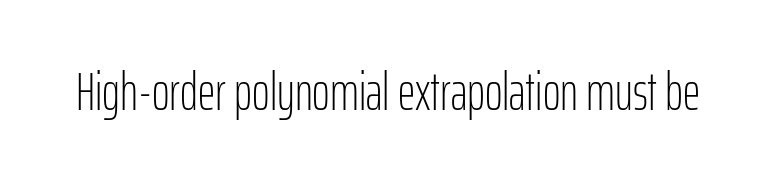
Q: Is the text bold? A: No.
Q: Is the text italic (slanted)? A: No, it is upright.
Q: Is the typeface a serif or a sans-serif typeface? A: Sans-serif.
Q: Is the text underlined? A: No.
Q: Is the spacing between letters normal or unusually wide? A: Normal.
Q: Width (condensed, normal, or wide)? A: Condensed.
Q: Stroke contrast? A: Low.
Q: x-height? A: Medium.
Q: Monospaced? A: No.
